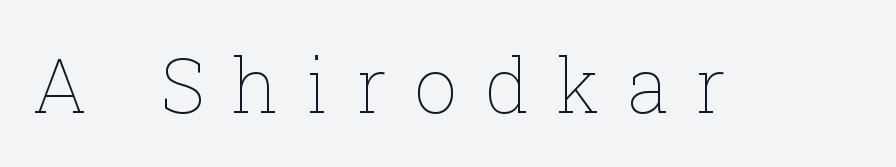
Q: Is the text bold? A: No.
Q: Is the text italic (slanted)? A: No, it is upright.
Q: Is the text underlined? A: No.
Q: Is the spacing between letters normal or unusually wide? A: Unusually wide.
Q: Width (condensed, normal, or wide)? A: Normal.
Q: Stroke contrast? A: Low.
Q: x-height? A: Medium.
Q: Monospaced? A: No.
